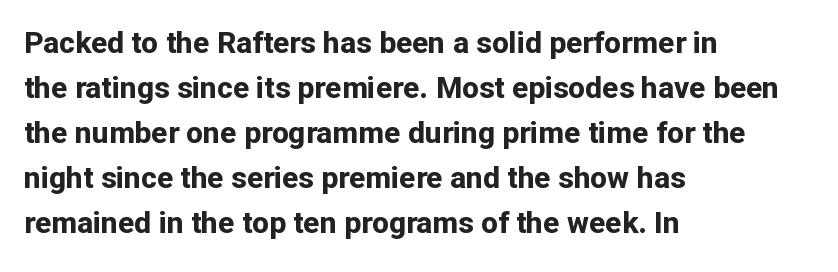
{"serif": "no", "italic": "no", "bold": "yes", "weight": "bold", "width": "normal", "stroke_contrast": "low", "x_height": "medium", "monospaced": "no", "underline": "no", "align": "left", "line_spacing": "normal", "line_spacing_ratio": 1.5, "letter_spacing": "normal", "letter_spacing_em": 0.0, "glyph_px": 30}
